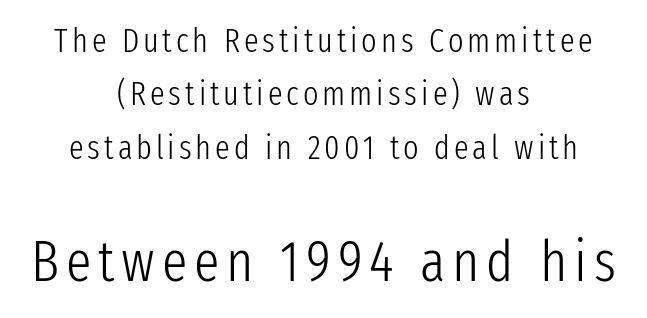
The image shows 57 px light, condensed sans-serif type, upright; set centered, normal line spacing (1.62x), not underlined; the second (bottom) block is 1.73x larger; low stroke contrast and a medium x-height.
